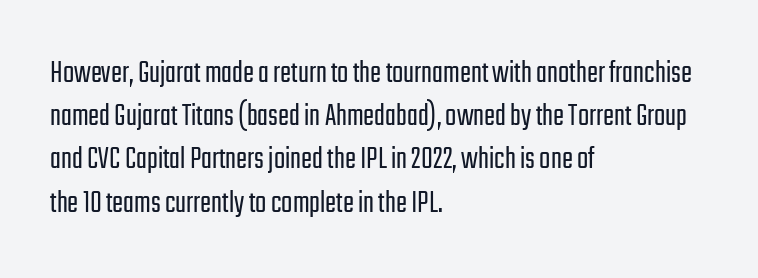
This rendering employs a face without finishing strokes, i.e., a sans-serif. The strip under each line holds only bare page. Where is the straight margin? On the left. Glyph-to-glyph distance matches everyday printed text. Here the designer chose a conventional face with non-uniform glyph widths.
